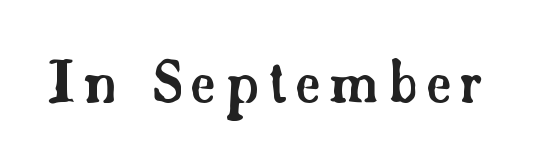
Q: Is the text italic (slanted)? A: No, it is upright.
Q: Is the typeface a serif or a sans-serif typeface? A: Serif.
Q: Is the text underlined? A: No.
Q: Width (condensed, normal, or wide)? A: Normal.
Q: Stroke contrast? A: Low.
Q: x-height? A: Small.
Q: Monospaced? A: No.
